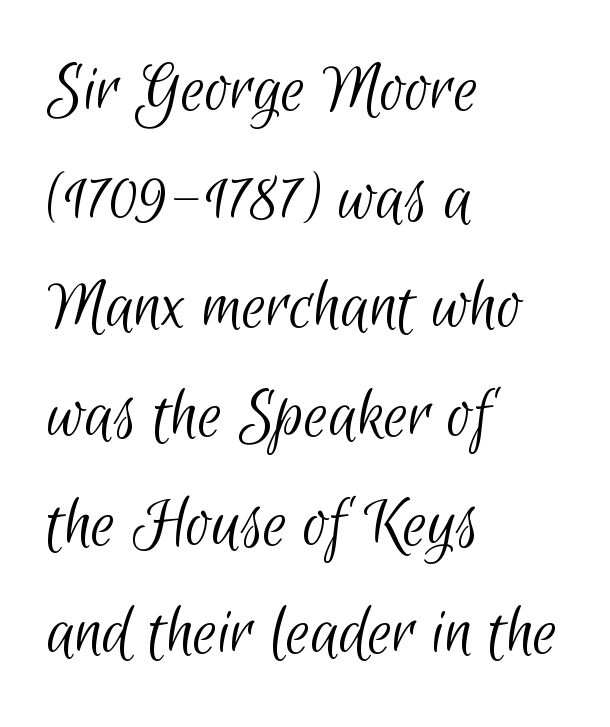
Q: Is the text bold? A: No.
Q: Is the typeface a serif or a sans-serif typeface? A: Sans-serif.
Q: Is the text underlined? A: No.
Q: How is the paragraph aligned? A: Left-aligned.
Q: Is the spacing between letters normal or unusually wide? A: Normal.
Q: Is the spacing between lines tight, normal or loose? A: Normal.
Q: Width (condensed, normal, or wide)? A: Condensed.
Q: Stroke contrast? A: Low.
Q: x-height? A: Small.
Q: Monospaced? A: No.
